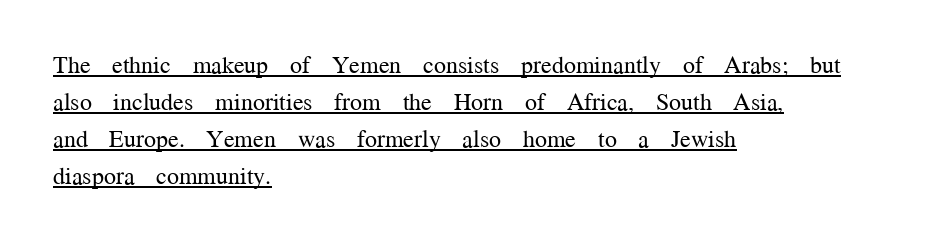
A typesetter would mark this as roman, not italic. The passage shown stacks its lines at a standard gap. The face used here appears with an underline applied. In CSS terms this would be text-align: left.
